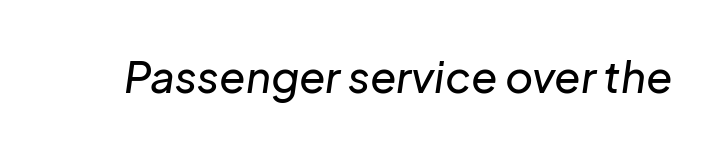
Q: Is the text italic (slanted)? A: Yes, it leans right by about 8 degrees.
Q: Is the text underlined? A: No.
Q: Is the spacing between letters normal or unusually wide? A: Normal.
Q: Width (condensed, normal, or wide)? A: Normal.
Q: Stroke contrast? A: Low.
Q: x-height? A: Medium.
Q: Monospaced? A: No.
